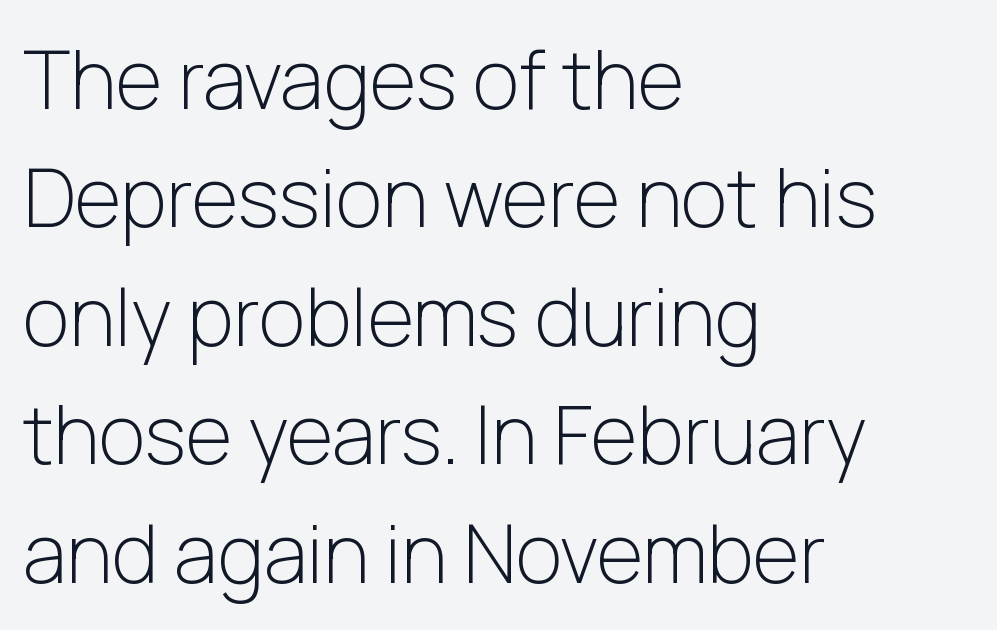
Q: Is the text bold? A: No.
Q: Is the text italic (slanted)? A: No, it is upright.
Q: Is the typeface a serif or a sans-serif typeface? A: Sans-serif.
Q: Is the text underlined? A: No.
Q: How is the paragraph aligned? A: Left-aligned.
Q: Is the spacing between letters normal or unusually wide? A: Normal.
Q: Is the spacing between lines tight, normal or loose? A: Normal.
Q: Width (condensed, normal, or wide)? A: Normal.
Q: Stroke contrast? A: Low.
Q: x-height? A: Medium.
Q: Monospaced? A: No.
